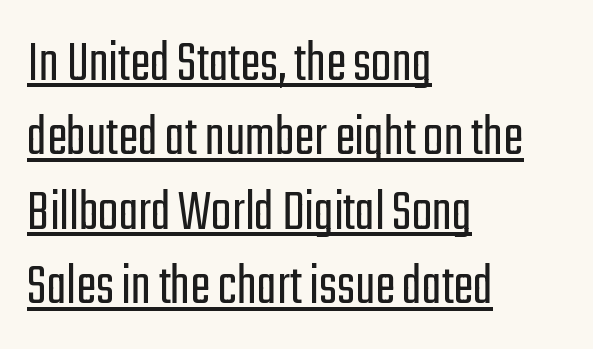
The image shows 60 px light, condensed sans-serif type, upright; set left-aligned, line spacing 1.24x, normal letter spacing, underlined; low stroke contrast and a medium x-height.
